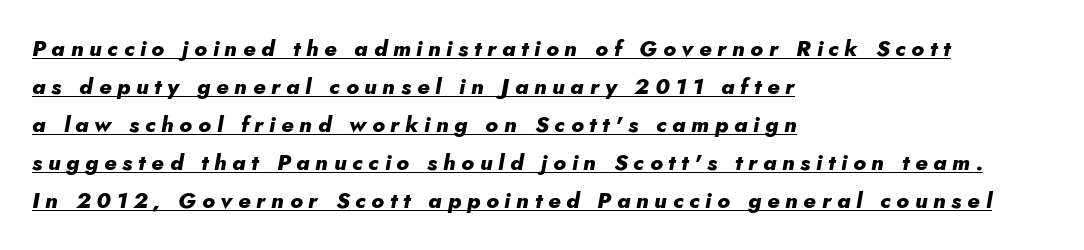
Q: Is the text bold? A: Yes.
Q: Is the text italic (slanted)? A: Yes, it leans right by about 5 degrees.
Q: Is the text underlined? A: Yes.
Q: How is the paragraph aligned? A: Left-aligned.
Q: Is the spacing between letters normal or unusually wide? A: Unusually wide.
